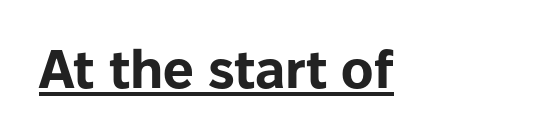
The image shows 54 px bold sans-serif type, upright; set normal letter spacing, underlined; low stroke contrast and a medium x-height.
